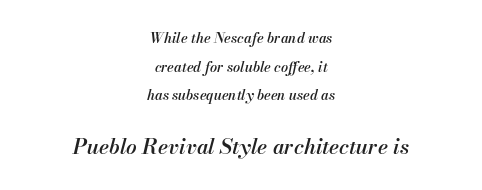
Q: Is the text bold? A: Semi-bold.
Q: Is the text italic (slanted)? A: Yes, it leans right by about 13 degrees.
Q: Is the text underlined? A: No.
Q: How is the paragraph aligned? A: Centered.
Q: Is the spacing between letters normal or unusually wide? A: Normal.
Q: Is the spacing between lines tight, normal or loose? A: Loose.
Q: Which block of text is set in a larger size, the first (top) or the second (bottom)? A: The second (bottom) one.
